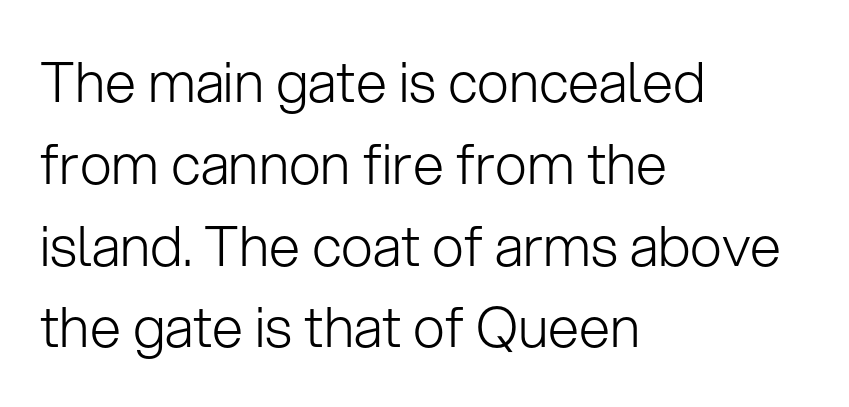
The image shows 56 px light sans-serif type, upright; set left-aligned, normal line spacing (1.46x), normal letter spacing, not underlined; low stroke contrast and a medium x-height.
